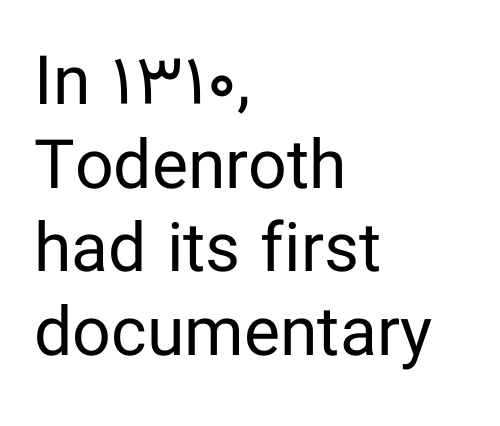
{"serif": "no", "italic": "no", "bold": "no", "weight": "regular", "width": "normal", "stroke_contrast": "low", "x_height": "medium", "monospaced": "no", "underline": "no", "align": "left", "line_spacing_ratio": 1.23, "letter_spacing": "normal", "letter_spacing_em": 0.0, "glyph_px": 68}
